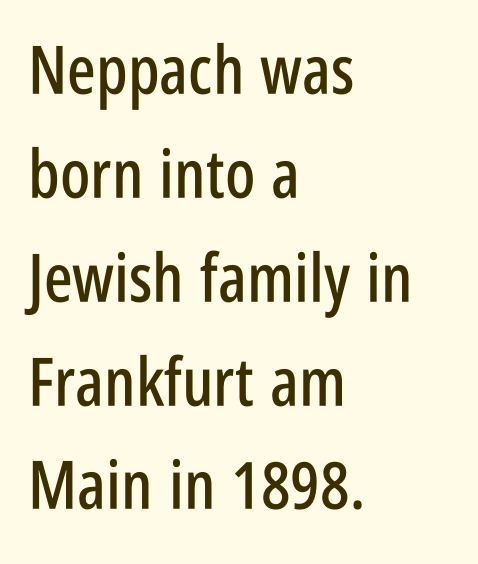
The image shows 67 px condensed sans-serif type, upright; set left-aligned, normal line spacing (1.55x), normal letter spacing, not underlined; low stroke contrast and a large x-height.
